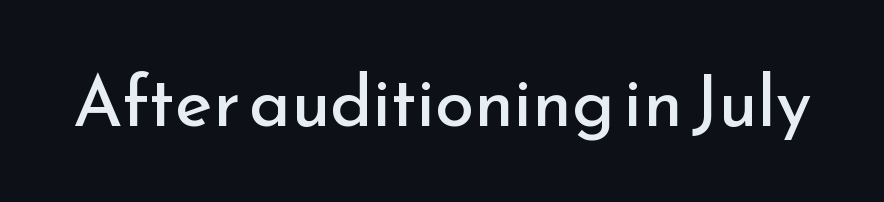
Q: Is the text bold? A: No.
Q: Is the text italic (slanted)? A: No, it is upright.
Q: Is the typeface a serif or a sans-serif typeface? A: Sans-serif.
Q: Is the text underlined? A: No.
Q: Is the spacing between letters normal or unusually wide? A: Normal.
Q: Width (condensed, normal, or wide)? A: Normal.
Q: Stroke contrast? A: Low.
Q: x-height? A: Small.
Q: Monospaced? A: No.
